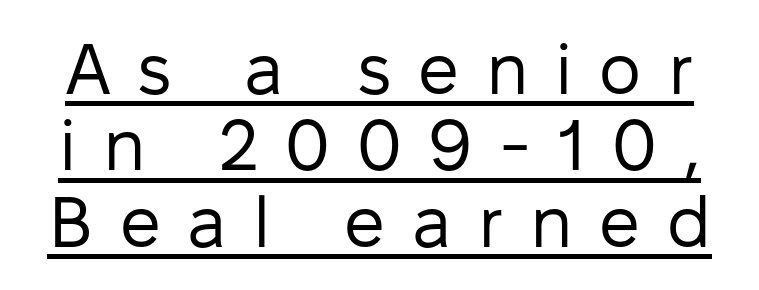
{"serif": "no", "italic": "no", "bold": "no", "weight": "regular", "width": "normal", "stroke_contrast": "low", "x_height": "medium", "monospaced": "no", "underline": "yes", "line_spacing": "tight", "line_spacing_ratio": 1.06, "letter_spacing": "wide", "letter_spacing_em": 0.37, "glyph_px": 72}
